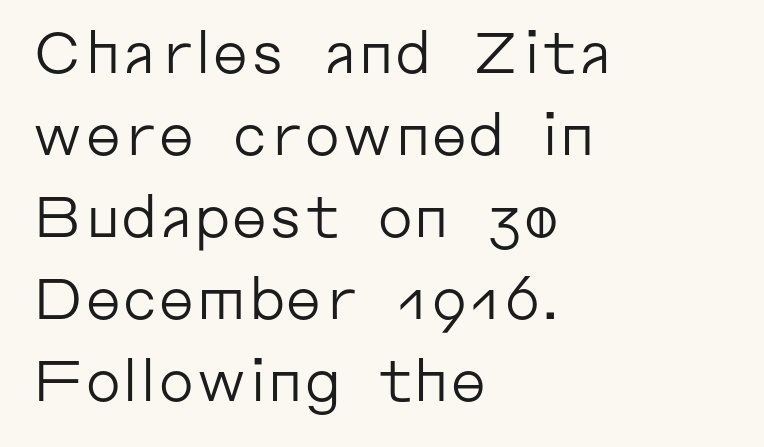
Is the type heavy? It reads as light-to-regular instead. Do the letters lean? They stand straight. This rendering leaves character spacing at its baseline value. Lines of text with bare space underneath. Reading down the block, your eye returns to a fixed left position each line.
